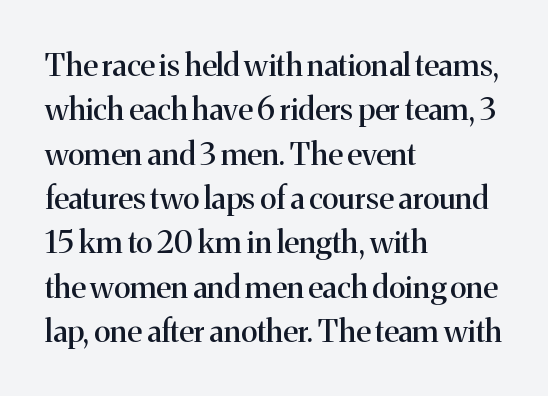
The area under the type is left untouched. This is serif lettering, the kind often seen in printed books. Nope, not italic — everything's standing straight. Character widths vary here, with narrow letters taking less room than wide ones. Leftover space on each line is placed entirely after the last word. Whoever set this chose a conventional vertical rhythm.
